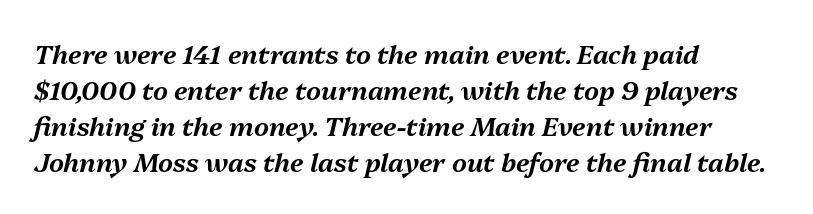
Q: Is the text italic (slanted)? A: Yes, it leans right by about 13 degrees.
Q: Is the text underlined? A: No.
Q: How is the paragraph aligned? A: Left-aligned.
Q: Is the spacing between letters normal or unusually wide? A: Normal.
Q: Is the spacing between lines tight, normal or loose? A: Normal.
